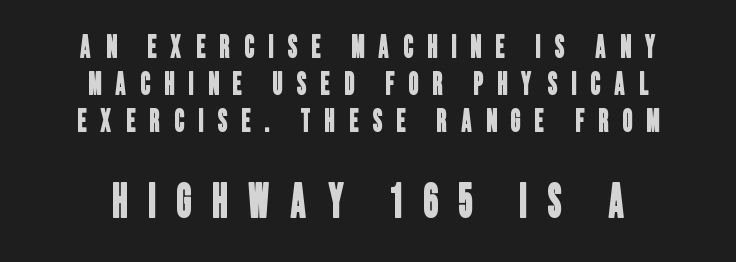
Rule under the text: the space is simply empty. Layout note: lines centered. The rendering inserts visible extra space after every character. You get the small type first, then a jump to larger type. Nope, no serifs anywhere on these letters.
